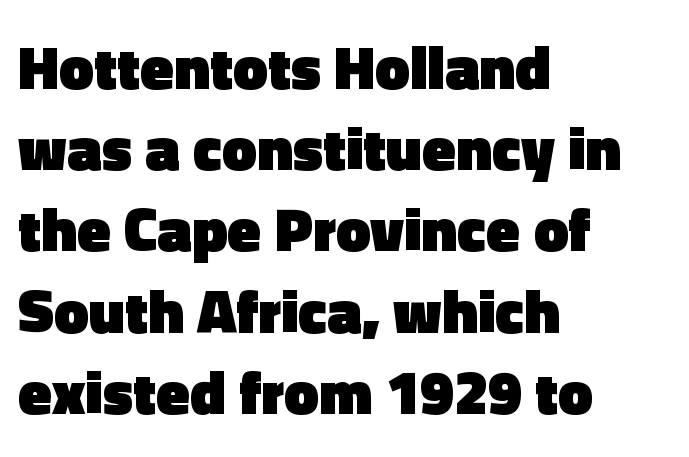
The letters advance in unequal steps, a hallmark of proportional type. A roman cut, with each character standing at attention. The designer left line spacing at the default. The letterforms sit shoulder to shoulder at normal distance.
